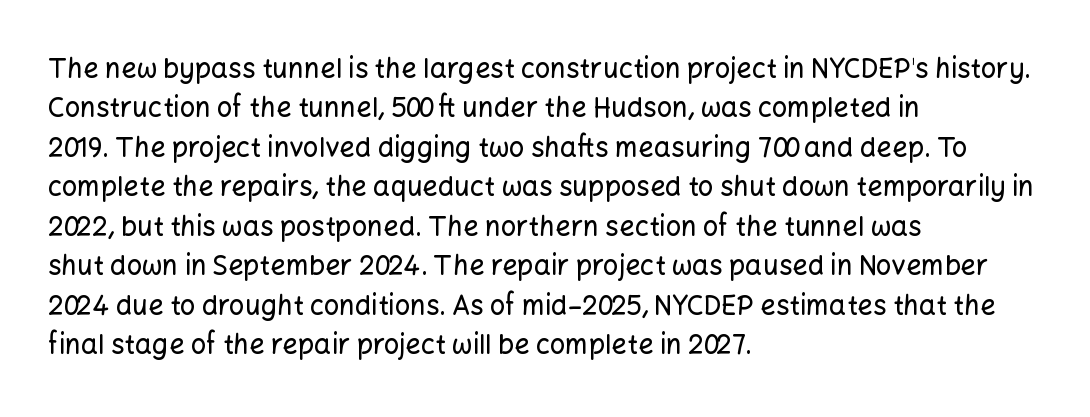
{"italic": "no", "underline": "no", "align": "left", "line_spacing": "normal", "line_spacing_ratio": 1.46, "letter_spacing": "normal", "letter_spacing_em": 0.0, "glyph_px": 27}
